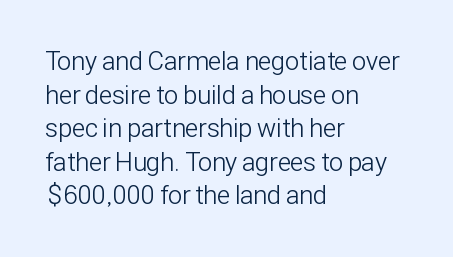
The image shows 26 px text type, upright; set left-aligned, normal line spacing (1.29x), normal letter spacing, not underlined.
